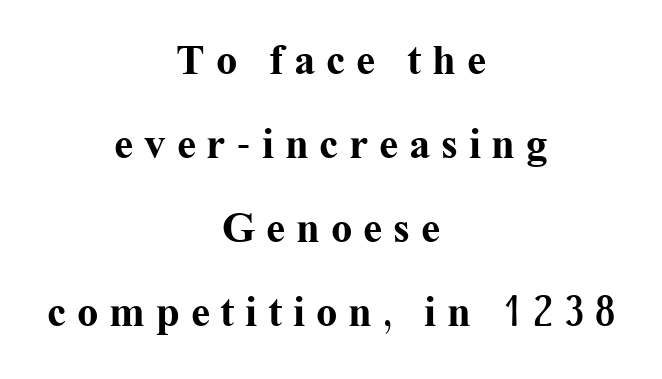
Q: Is the text bold? A: Yes.
Q: Is the text italic (slanted)? A: No, it is upright.
Q: Is the typeface a serif or a sans-serif typeface? A: Serif.
Q: Is the text underlined? A: No.
Q: How is the paragraph aligned? A: Centered.
Q: Is the spacing between letters normal or unusually wide? A: Unusually wide.
Q: Is the spacing between lines tight, normal or loose? A: Loose.
Q: Width (condensed, normal, or wide)? A: Normal.
Q: Stroke contrast? A: Medium.
Q: x-height? A: Medium.
Q: Monospaced? A: No.
